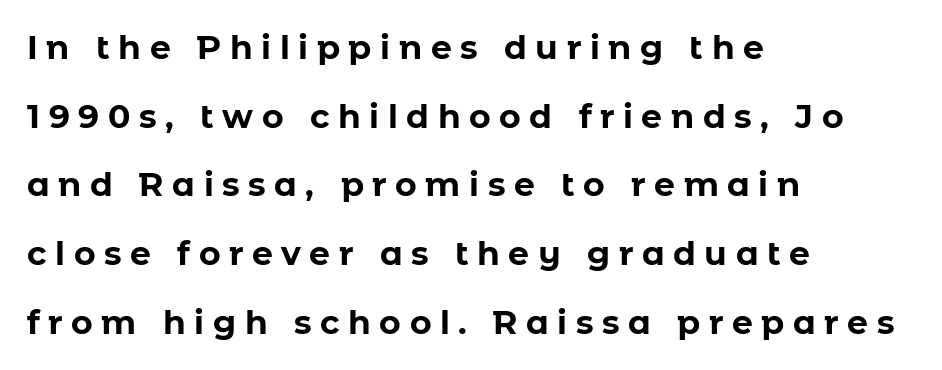
Q: Is the text bold? A: Yes.
Q: Is the text italic (slanted)? A: No, it is upright.
Q: Is the typeface a serif or a sans-serif typeface? A: Sans-serif.
Q: Is the text underlined? A: No.
Q: How is the paragraph aligned? A: Left-aligned.
Q: Is the spacing between letters normal or unusually wide? A: Unusually wide.
Q: Is the spacing between lines tight, normal or loose? A: Loose.
Q: Width (condensed, normal, or wide)? A: Normal.
Q: Stroke contrast? A: Low.
Q: x-height? A: Medium.
Q: Monospaced? A: No.
